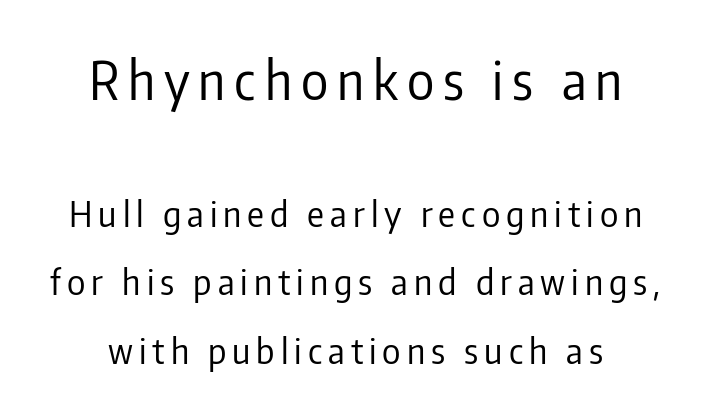
What kind of face is this? One without serifs — a sans. Each letter keeps its own natural width here, so spacing adapts to shape. A roman cut, with each character standing at attention. Any mark beneath the type? The region is blank.
